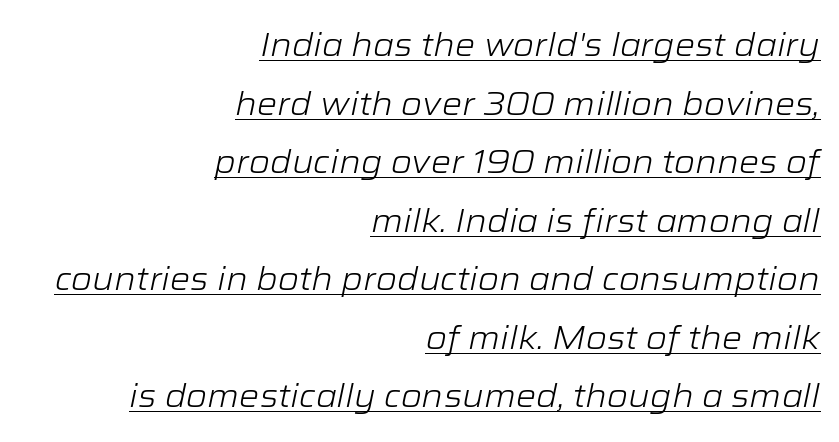
The letterforms sit shoulder to shoulder at normal distance. These characters rest on top of a visible drawn line. On a weight scale, this lands at 450 or below. If you drew a ruler down the right edge, every line would touch it. Style check: oblique. Do the characters align in a grid? No, the font is proportional.
